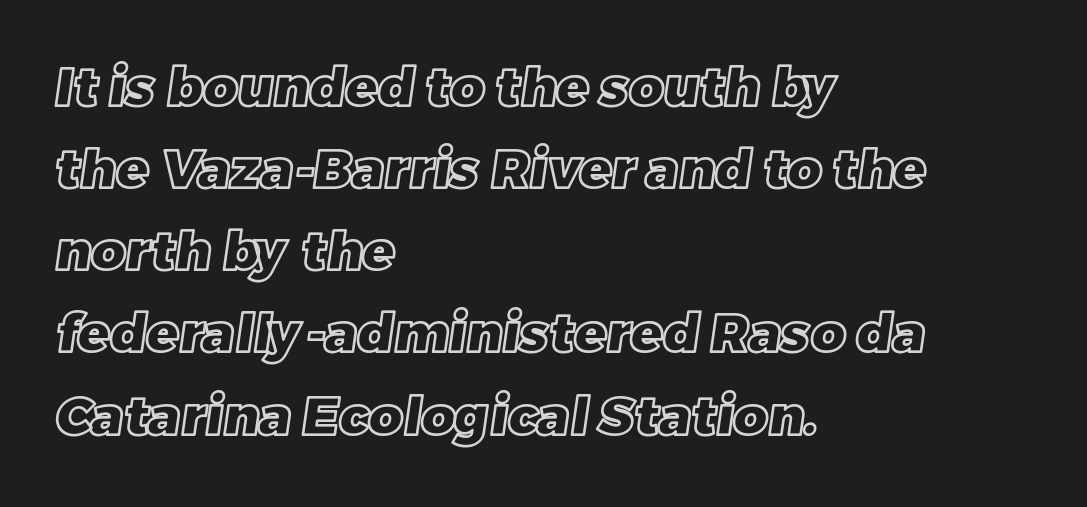
Casual observation: everything's shoved over to the left. If you measured baseline to baseline, you'd find a middling distance. Look at the tracking — it's just the regular setting, nothing added. Note the varied advance widths — an 'i' is clearly narrower than an 'm'.
